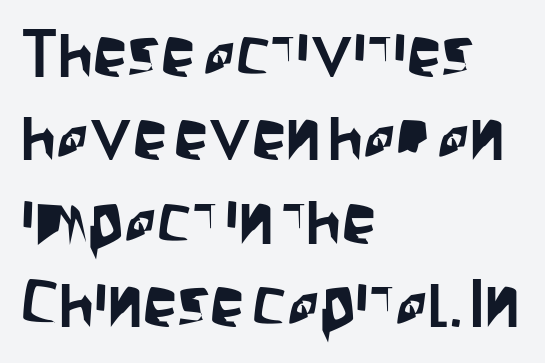
This sample uses an upright cut, with every glyph sitting square on the baseline. Spacing between characters is what you'd get straight out of the box. Teacher's note: observe the even left margin — that is flush-left alignment. These lines are rendered in a variable-pitch font. Letters rest on an invisible, unmarked baseline. Serif or sans? Sans — the stroke terminals are bare.
